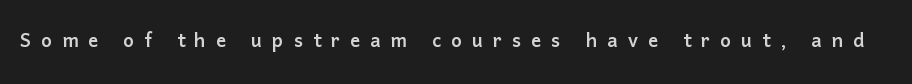
The image shows 25 px text type, upright; set unusually wide letter spacing (+0.4 em), not underlined.
